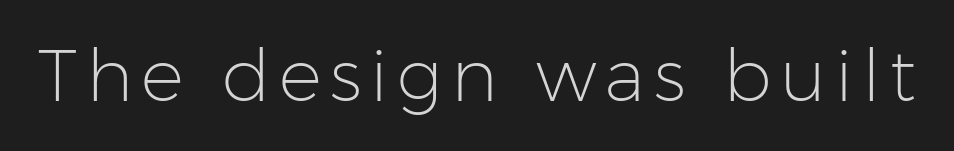
The image shows 72 px light sans-serif type, upright; set not underlined; low stroke contrast and a medium x-height.
